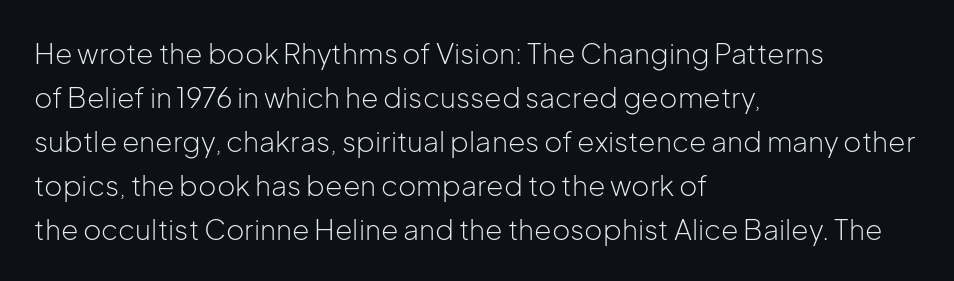
The weight tops out at a normal text grade. Unmarked baselines from the first word to the last. This sample uses an upright cut, with every glyph sitting square on the baseline. Notice how the passage keeps a crisp vertical edge on the left only. Horizontal bands of white between lines are of average thickness. Between one letter and the next there's only the usual sliver of space.
